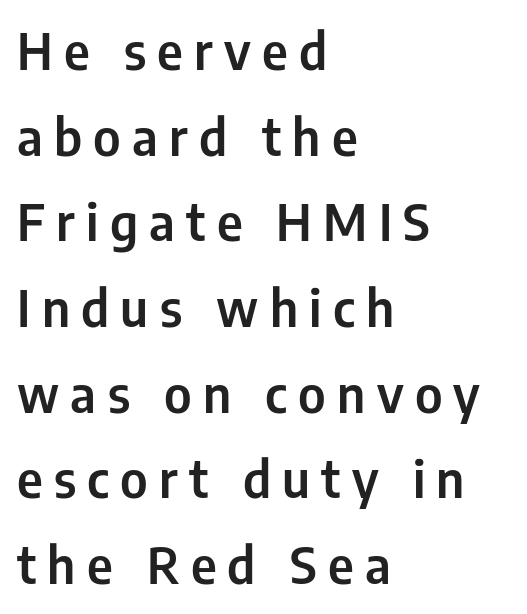
No feet cap the strokes, marking this as sans-serif type. The space between consecutive lines is moderate. You could not count columns in this text — the font is proportionally spaced. You could only call the tracking loose — the letters float apart.
